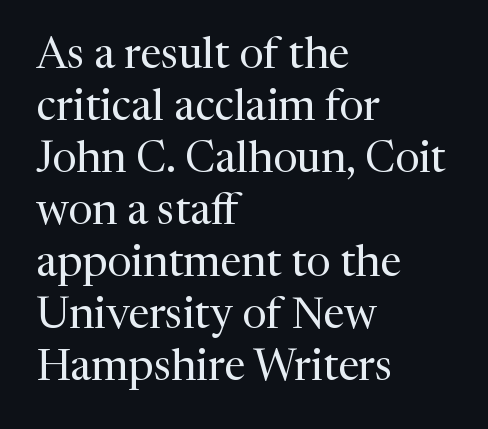
The image shows 43 px regular-weight serif type, upright; set left-aligned, line spacing 1.21x, normal letter spacing, not underlined; medium stroke contrast and a medium x-height.
